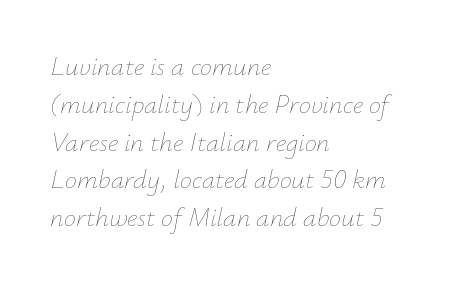
Ink coverage per letter is moderate at most. Does the lettering tilt? It does — this is italic. Has an underline been added? It has not. Each word holds together tightly as a unit, with standard inter-letter gaps.
